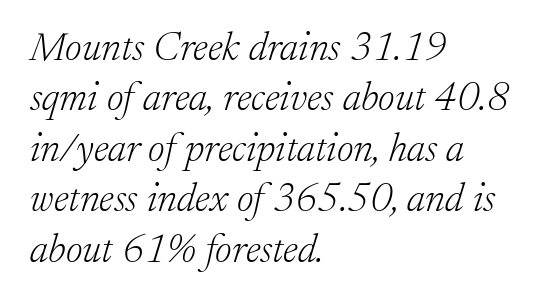
{"serif": "yes", "italic": "yes", "lean": "right", "slant_degrees": 17, "bold": "no", "weight": "light", "width": "normal", "stroke_contrast": "low", "x_height": "medium", "monospaced": "no", "underline": "no", "align": "left", "line_spacing": "normal", "line_spacing_ratio": 1.26, "letter_spacing": "normal", "letter_spacing_em": 0.0, "glyph_px": 40}
